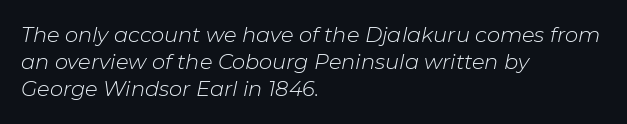
Teacher's note: observe the even left margin — that is flush-left alignment. Stroke mass is kept to a normal reading level or below. The lines sit at an ordinary, default distance from one another. The face used here is rendered with its standard letterfit. Unmarked baselines from the first word to the last.
